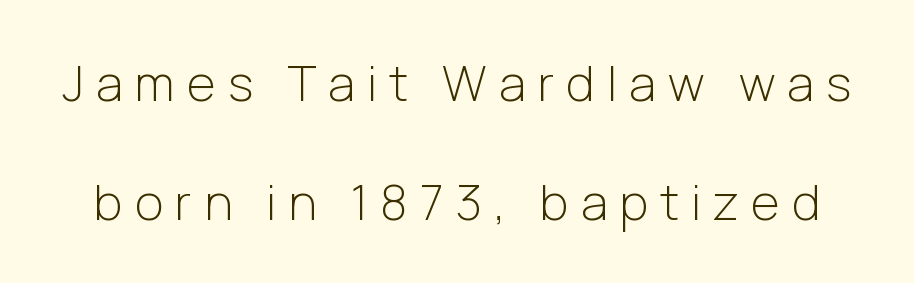
Think of a printed novel: that variable character pitch is what you see here. Short note: letters widely spaced. Notice how the stems are strictly vertical — no italics here. No letter is thick-stroked: the sample isn't bold.
